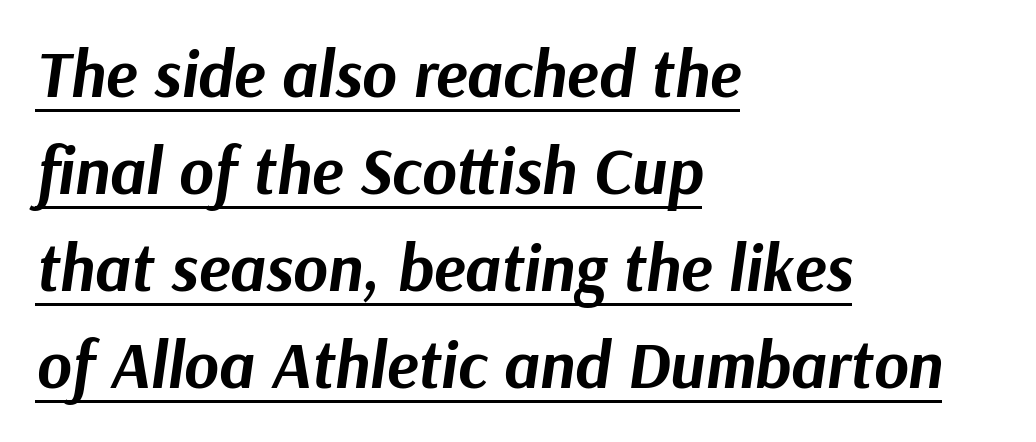
{"italic": "yes", "lean": "right", "slant_degrees": 9, "bold": "yes", "weight": "bold", "width": "normal", "stroke_contrast": "medium", "x_height": "medium", "monospaced": "no", "underline": "yes", "align": "left", "line_spacing": "normal", "line_spacing_ratio": 1.47, "letter_spacing": "normal", "letter_spacing_em": 0.0, "glyph_px": 66}
